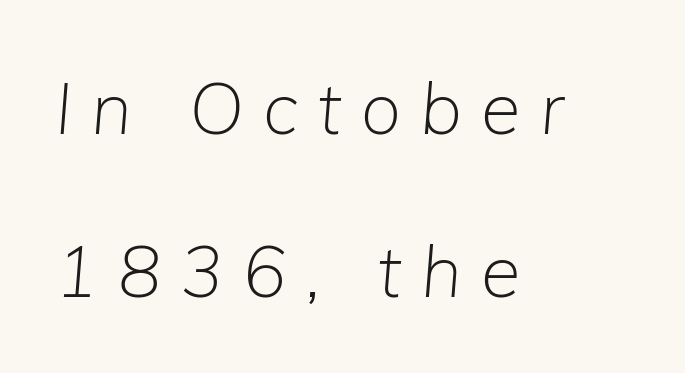
Q: Is the text bold? A: No.
Q: Is the text italic (slanted)? A: Yes, it leans right by about 5 degrees.
Q: Is the text underlined? A: No.
Q: How is the paragraph aligned? A: Left-aligned.
Q: Is the spacing between letters normal or unusually wide? A: Unusually wide.
Q: Is the spacing between lines tight, normal or loose? A: Loose.
Q: Width (condensed, normal, or wide)? A: Normal.
Q: Stroke contrast? A: Low.
Q: x-height? A: Medium.
Q: Monospaced? A: No.
